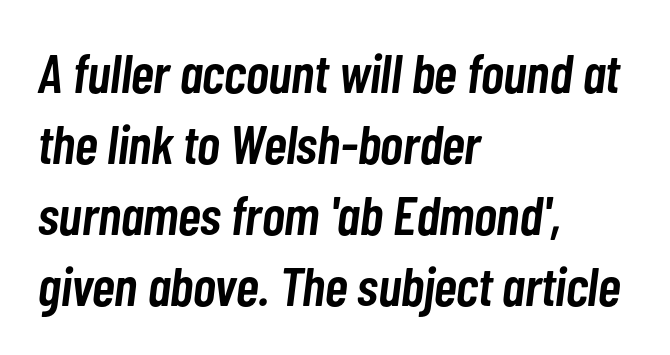
{"italic": "yes", "lean": "right", "slant_degrees": 7, "bold": "semi", "weight": "semibold", "width": "condensed", "stroke_contrast": "low", "x_height": "medium", "monospaced": "no", "underline": "no", "align": "left", "line_spacing": "normal", "line_spacing_ratio": 1.29, "letter_spacing": "normal", "letter_spacing_em": 0.0, "glyph_px": 55}
